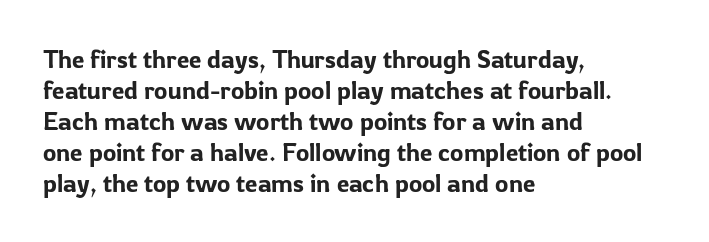
Clear beneath every line of the passage. Is the block centered? No — it sits flush against the left margin. Observe the ordinary spacing: letters are neighbours, not strangers. The letters stand upright; this is a roman face.
